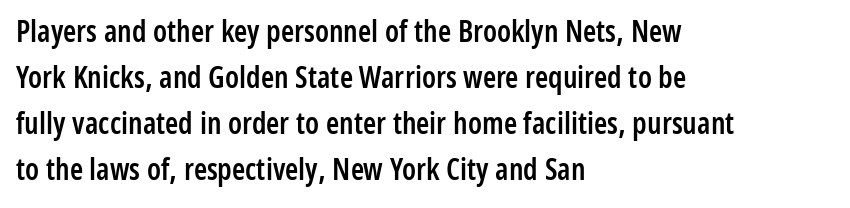
{"serif": "no", "italic": "no", "bold": "semi", "weight": "semibold", "width": "condensed", "stroke_contrast": "low", "x_height": "medium", "monospaced": "no", "underline": "no", "align": "left", "line_spacing": "normal", "line_spacing_ratio": 1.53, "letter_spacing": "normal", "letter_spacing_em": 0.0, "glyph_px": 30}
